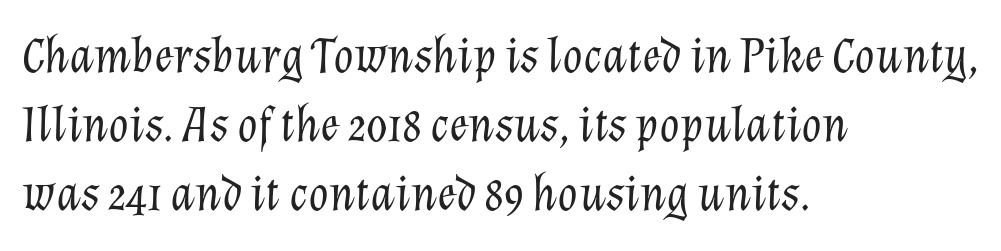
The image shows 52 px light type, italic (leaning right); set left-aligned, normal line spacing (1.33x), normal letter spacing, not underlined; low stroke contrast and a medium x-height.
